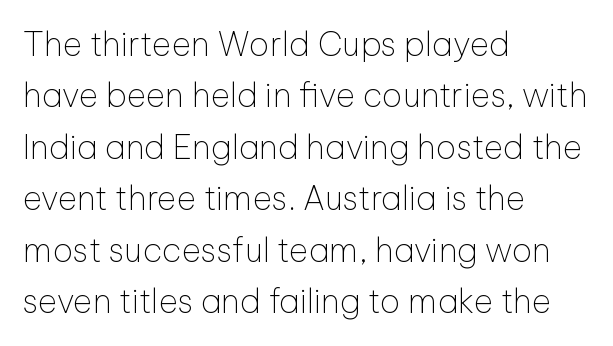
The image shows 33 px thin sans-serif type, upright; set left-aligned, normal line spacing (1.56x), normal letter spacing, not underlined; low stroke contrast and a medium x-height.
